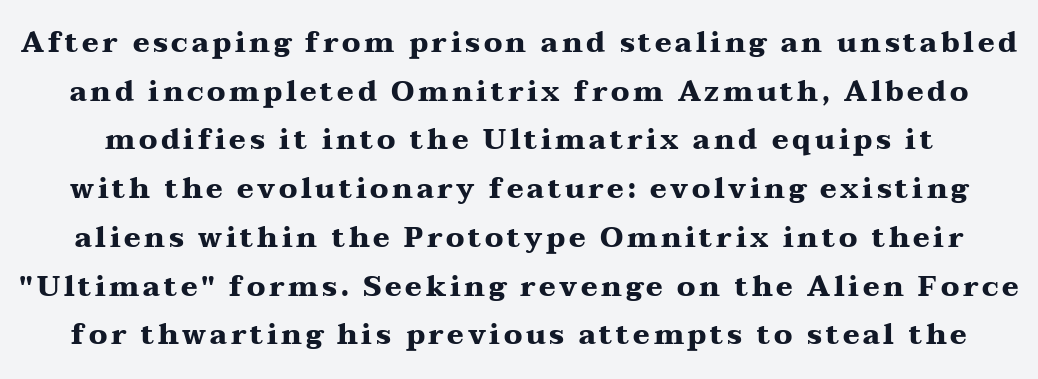
A typesetter would call this proportional, since set widths differ per character. On the weight axis this lands at bold, roughly 700. Each letter's strokes conclude with small projecting serifs. Just letters on the line, the space beneath them empty. When letters stand straight like this, we call the style roman or upright.
